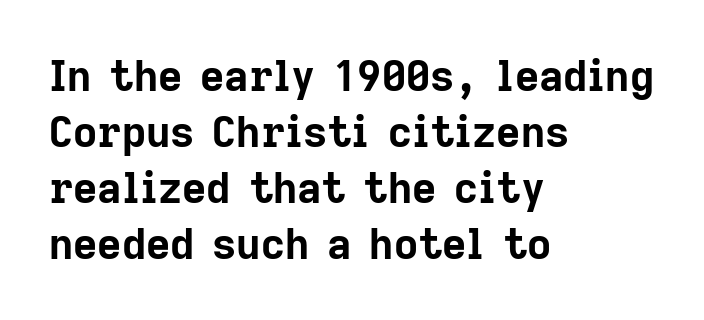
The gaps between neighbouring characters are ordinary and unremarkable. Short and long lines alike share a common starting point at left. Letterform terminals end flat and unadorned throughout the passage. Decoration check: the copy has no underline. Upright lettering throughout.
